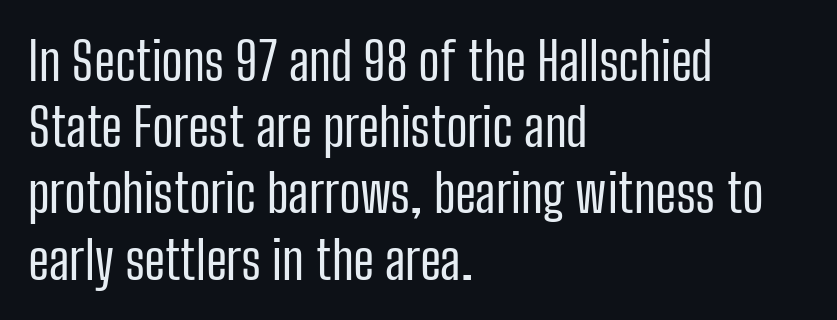
Q: Is the text bold? A: No.
Q: Is the text italic (slanted)? A: No, it is upright.
Q: Is the typeface a serif or a sans-serif typeface? A: Sans-serif.
Q: Is the text underlined? A: No.
Q: How is the paragraph aligned? A: Left-aligned.
Q: Is the spacing between letters normal or unusually wide? A: Normal.
Q: Is the spacing between lines tight, normal or loose? A: Normal.
Q: Width (condensed, normal, or wide)? A: Condensed.
Q: Stroke contrast? A: Low.
Q: x-height? A: Medium.
Q: Monospaced? A: No.
